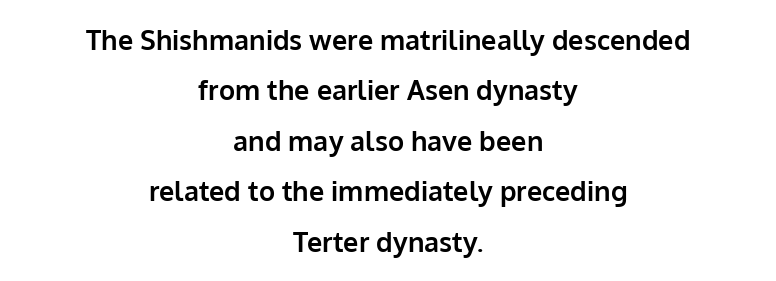
Notice how the passage keeps no hard edge, just a central spine. Caption: standard tracking, unaltered. Words float on clear page, feet unadorned. Posture: vertical. Students, this is bold: see how much ink each stroke carries.
